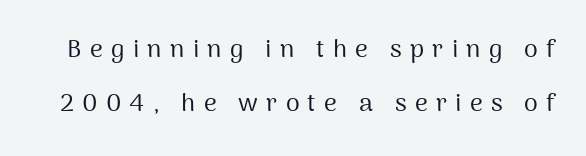
Q: Is the text bold? A: No.
Q: Is the text italic (slanted)? A: No, it is upright.
Q: Is the text underlined? A: No.
Q: Is the spacing between letters normal or unusually wide? A: Unusually wide.
Q: Is the spacing between lines tight, normal or loose? A: Loose.
